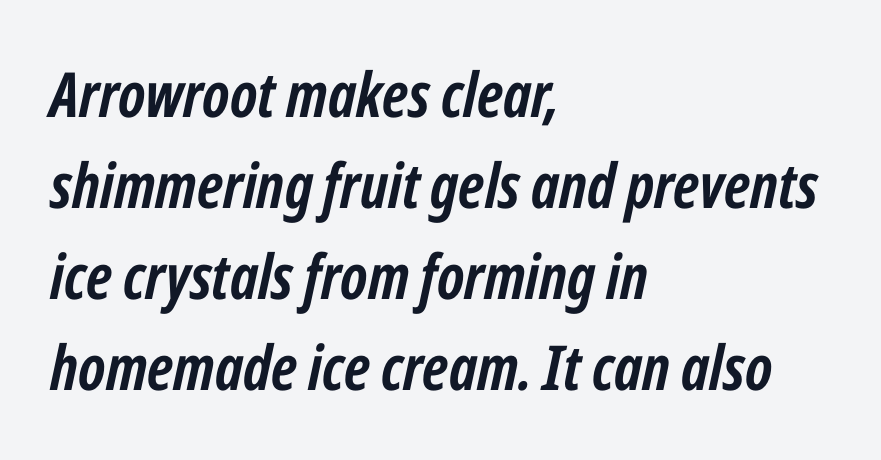
Words float on clear page, feet unadorned. The lines are quadded left. Chunky letters — that's bold for sure. The vertical gap from one line to the next is medium.
